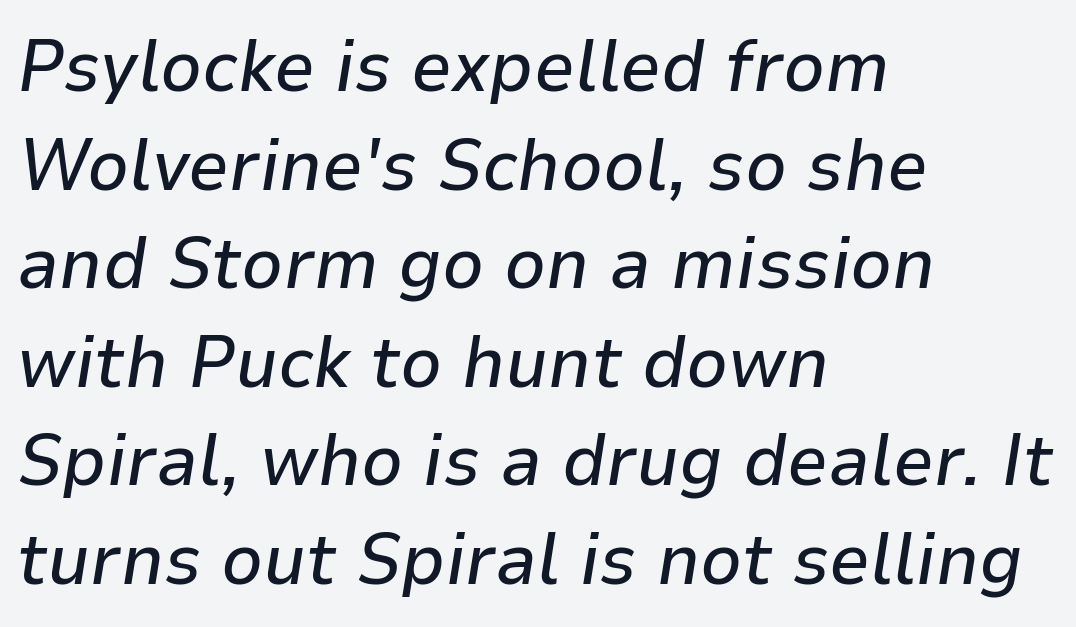
Is there much room between lines? A standard amount, neither cramped nor airy. Proportional: the letters do not fall into vertical columns. These lines were composed using italics. This rendering uses left alignment, leaving the right contour irregular.
